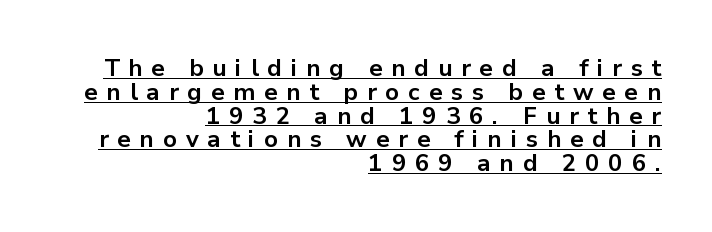
The image shows 24 px bold type, upright; set right-aligned, tight line spacing (0.99x), unusually wide letter spacing (+0.37 em), underlined.
